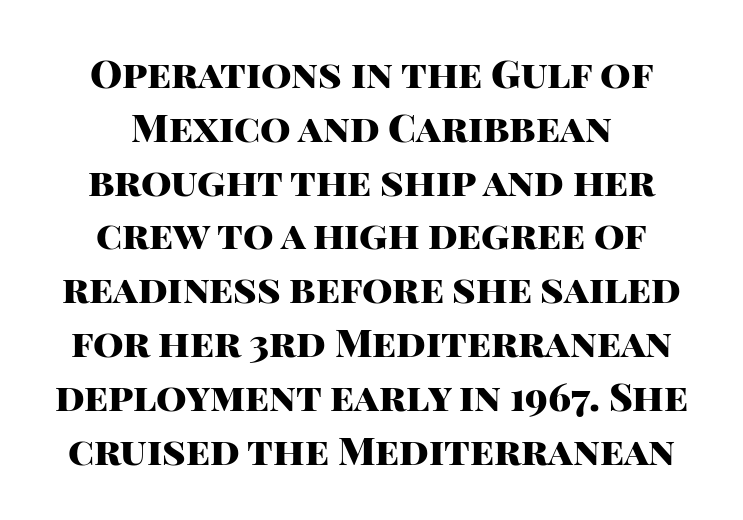
In terms of letterspacing, this is plain default setting. The sample has been set heavy, in full bold. Posture: upright roman. Visually the block forms a symmetrical silhouette, jagged on both flanks. Are there feet on the stems? There aren't — it's a sans.
